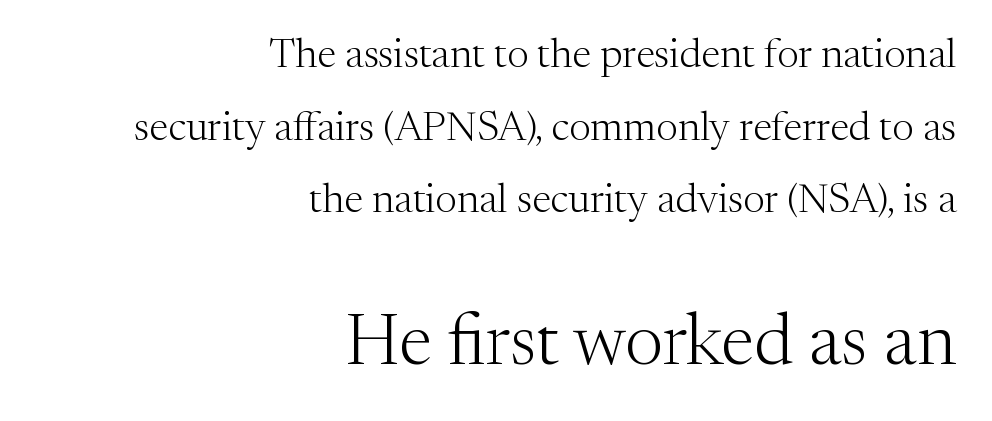
Type without underlining. This rendering leaves character spacing at its baseline value. Small over large — that's the arrangement of the two blocks here. The rendering uses natural spacing where letterforms have individual widths. Layout note: lines flush right.
